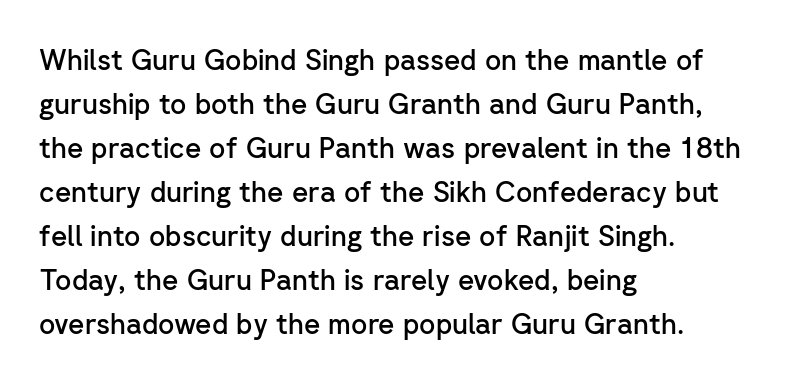
{"serif": "no", "italic": "no", "bold": "semi", "weight": "semibold", "width": "normal", "stroke_contrast": "low", "x_height": "medium", "monospaced": "no", "underline": "no", "align": "left", "line_spacing": "normal", "line_spacing_ratio": 1.57, "letter_spacing": "normal", "letter_spacing_em": 0.0, "glyph_px": 28}
